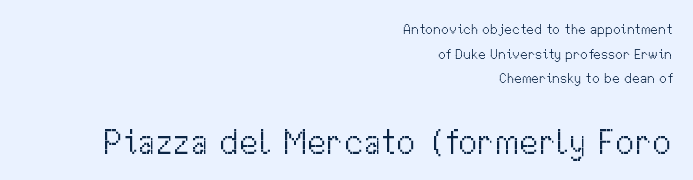
{"serif": "no", "italic": "no", "bold": "no", "weight": "light", "width": "normal", "stroke_contrast": "medium", "x_height": "medium", "monospaced": "no", "underline": "no", "align": "right", "line_spacing_ratio": 1.76, "letter_spacing": "normal", "letter_spacing_em": 0.0, "larger_block": "second", "size_ratio": 2.5, "glyph_px": 35}
